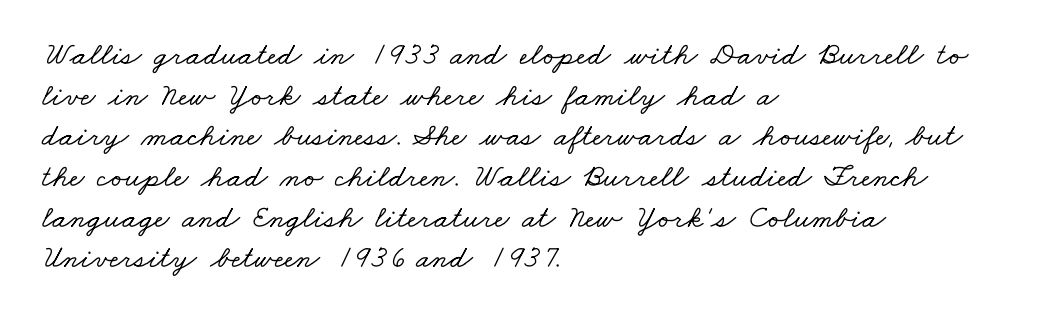
The image shows 32 px wide serif type; set left-aligned, normal line spacing (1.27x), normal letter spacing, not underlined; low stroke contrast and a small x-height.
